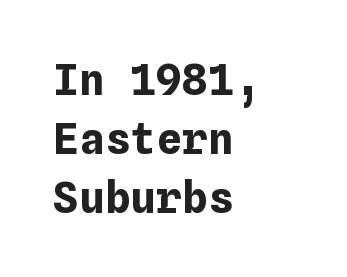
{"italic": "no", "bold": "yes", "weight": "bold", "width": "normal", "stroke_contrast": "low", "x_height": "medium", "underline": "no", "align": "left", "line_spacing": "normal", "line_spacing_ratio": 1.37, "letter_spacing": "normal", "letter_spacing_em": 0.0, "glyph_px": 43}
